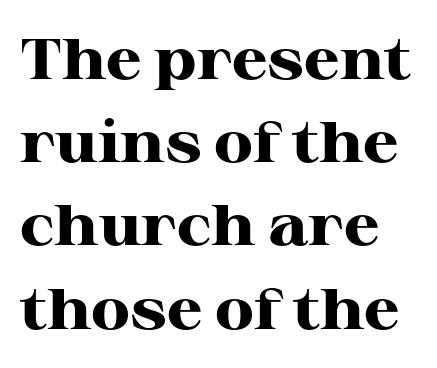
The image shows 57 px heavy, wide serif type, upright; set normal line spacing (1.46x), normal letter spacing, not underlined; high stroke contrast and a medium x-height.
